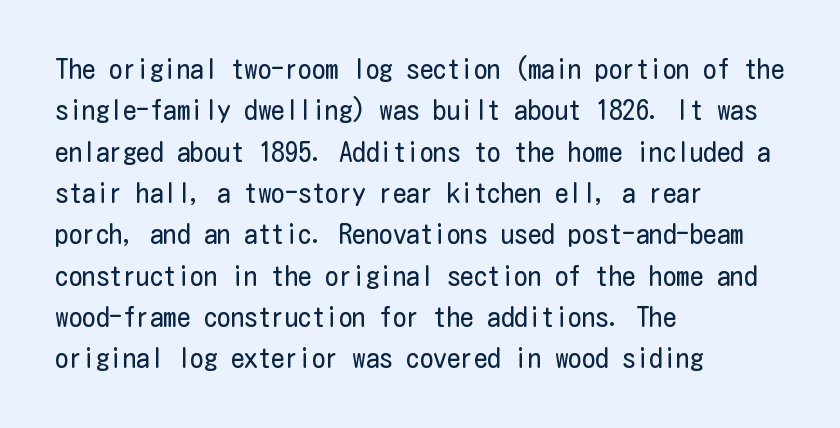
The image shows 27 px text type, upright; set left-aligned, normal line spacing (1.53x), normal letter spacing, not underlined.
